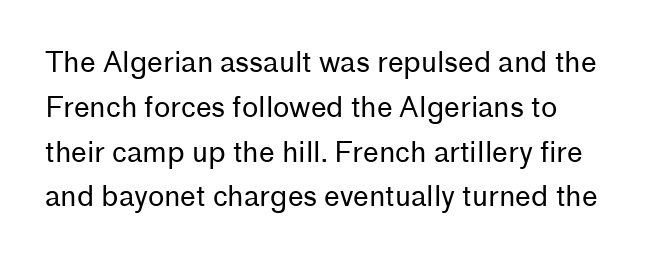
{"serif": "no", "italic": "no", "bold": "no", "weight": "regular", "width": "normal", "stroke_contrast": "low", "x_height": "medium", "monospaced": "no", "underline": "no", "line_spacing": "normal", "line_spacing_ratio": 1.6, "letter_spacing": "normal", "letter_spacing_em": 0.0, "glyph_px": 28}
